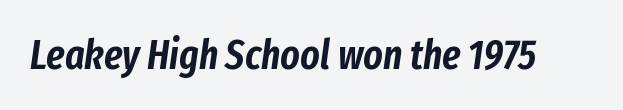
The image shows 41 px condensed type, italic (leaning right); set normal letter spacing, not underlined; low stroke contrast and a medium x-height.
